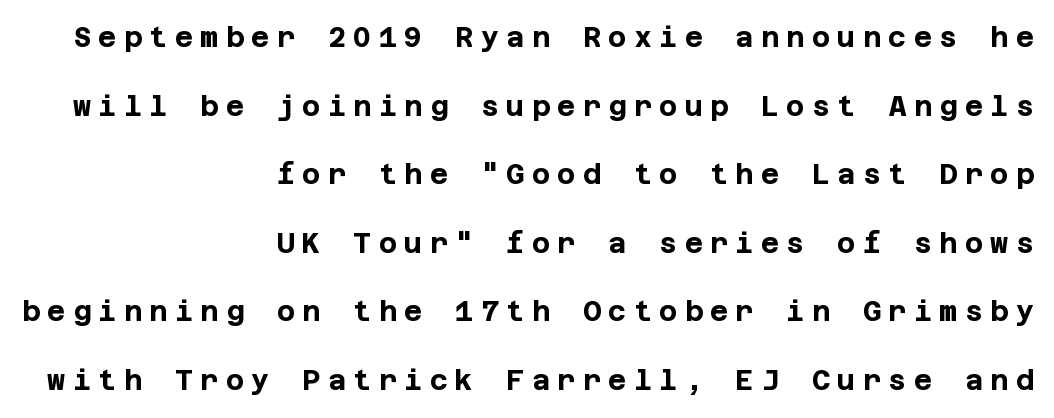
Q: Is the text bold? A: Yes.
Q: Is the text italic (slanted)? A: No, it is upright.
Q: Is the typeface a serif or a sans-serif typeface? A: Sans-serif.
Q: Is the text underlined? A: No.
Q: How is the paragraph aligned? A: Right-aligned.
Q: Is the spacing between letters normal or unusually wide? A: Unusually wide.
Q: Is the spacing between lines tight, normal or loose? A: Loose.
Q: Width (condensed, normal, or wide)? A: Normal.
Q: Stroke contrast? A: Low.
Q: x-height? A: Large.
